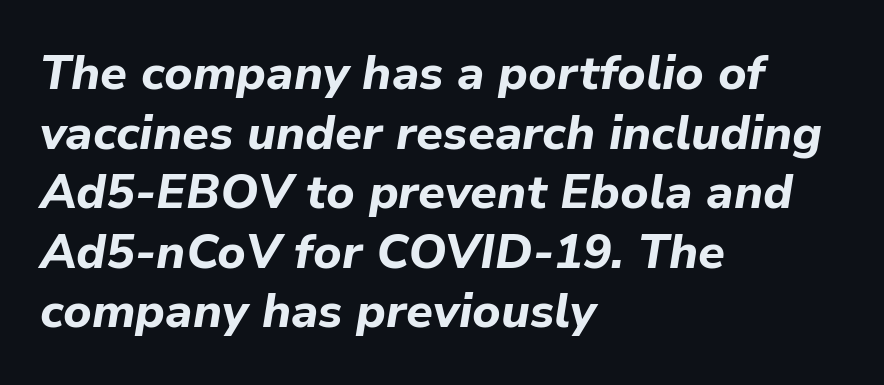
Each line starts at the same left margin while the right side varies. Quick note: italic. Compared with typical body copy, the letter spacing here is the same. The foot of each line stays bare and open. The face used here is proportionally spaced, like ordinary book or web type.
